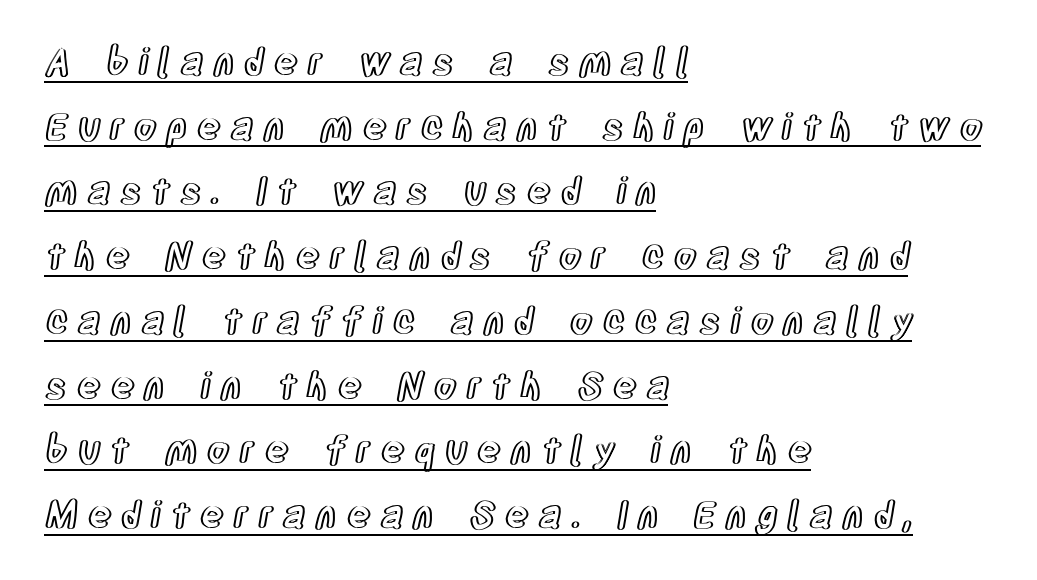
Q: Is the text italic (slanted)? A: Yes.
Q: Is the text underlined? A: Yes.
Q: How is the paragraph aligned? A: Left-aligned.
Q: Is the spacing between letters normal or unusually wide? A: Unusually wide.
Q: Width (condensed, normal, or wide)? A: Condensed.
Q: x-height? A: Large.
Q: Monospaced? A: No.
